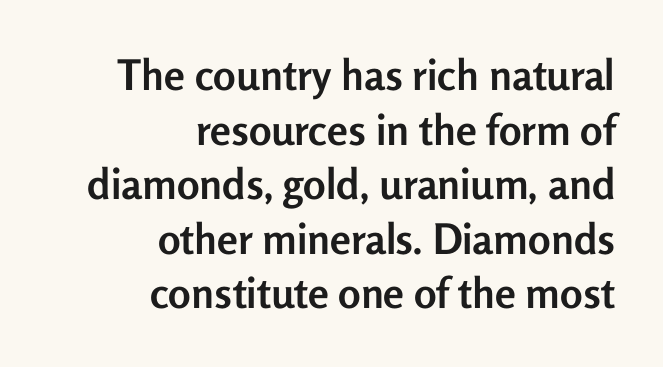
If you drew a line through each stem, it would be perfectly vertical. These lines are set flush right with a ragged left edge. The face used here is proportionally spaced, like ordinary book or web type. Regarding leading, the lines here are spaced in the standard way. Short note: letters normally spaced. Lines of text with bare space underneath.
